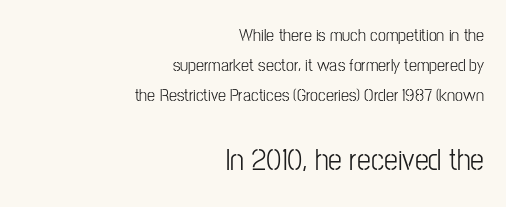
Q: Is the text bold? A: No.
Q: Is the text italic (slanted)? A: No, it is upright.
Q: Is the typeface a serif or a sans-serif typeface? A: Sans-serif.
Q: Is the text underlined? A: No.
Q: How is the paragraph aligned? A: Right-aligned.
Q: Is the spacing between letters normal or unusually wide? A: Normal.
Q: Is the spacing between lines tight, normal or loose? A: Normal.
Q: Which block of text is set in a larger size, the first (top) or the second (bottom)? A: The second (bottom) one.
Q: Width (condensed, normal, or wide)? A: Condensed.
Q: Stroke contrast? A: Low.
Q: x-height? A: Medium.
Q: Monospaced? A: No.
